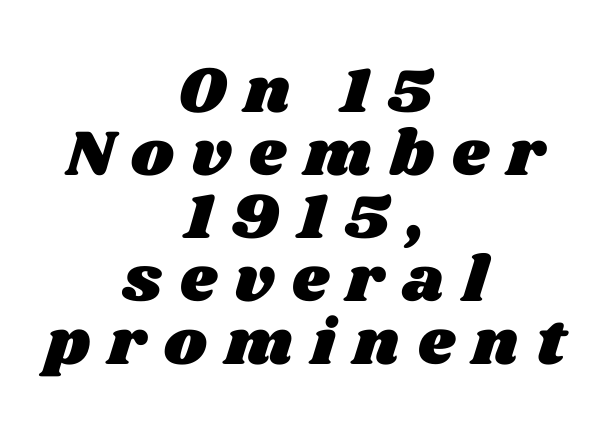
The image shows 65 px wide type; set centered, tight line spacing (0.97x), unusually wide letter spacing (+0.28 em), not underlined; medium stroke contrast and a large x-height.
